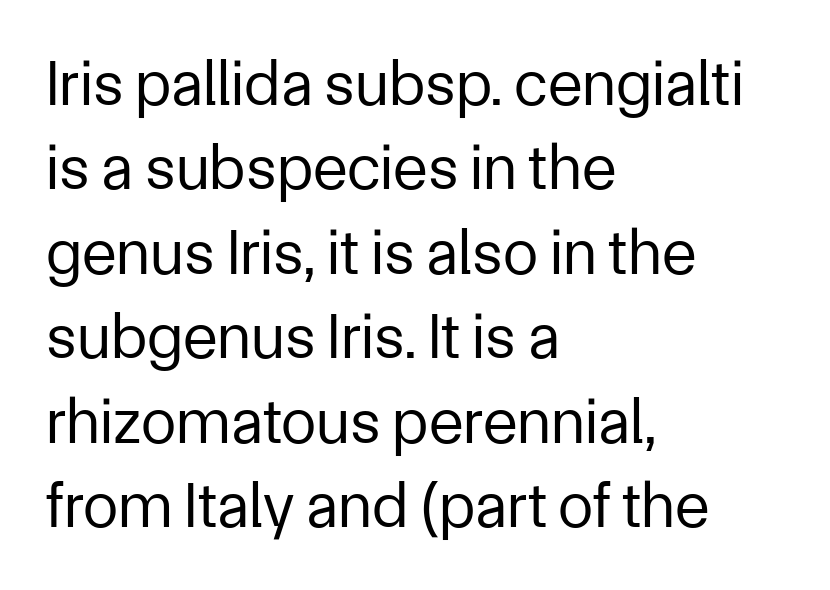
{"serif": "no", "italic": "no", "bold": "no", "weight": "regular", "width": "normal", "stroke_contrast": "low", "x_height": "medium", "monospaced": "no", "underline": "no", "align": "left", "line_spacing": "normal", "line_spacing_ratio": 1.32, "letter_spacing": "normal", "letter_spacing_em": 0.0, "glyph_px": 64}
